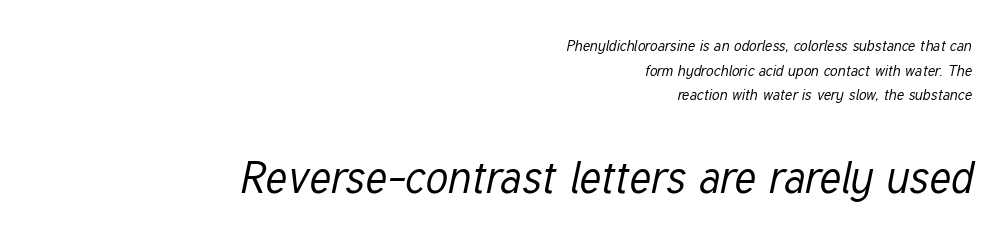
The image shows 44 px regular-weight, condensed type, italic (leaning right); set right-aligned, normal line spacing (1.64x), normal letter spacing, not underlined; the second (bottom) block is 2.93x larger; low stroke contrast and a medium x-height.
